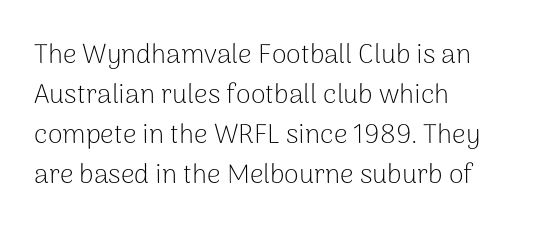
Italic: no, the glyphs are upright roman. Observe the ordinary spacing: letters are neighbours, not strangers. Line spacing here is normal. The zone under the glyphs is completely vacant. These lines stack with their left ends in a neat column.
